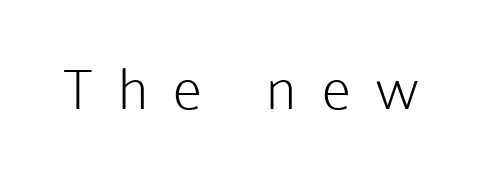
Q: Is the text bold? A: No.
Q: Is the text italic (slanted)? A: No, it is upright.
Q: Is the typeface a serif or a sans-serif typeface? A: Sans-serif.
Q: Is the text underlined? A: No.
Q: Is the spacing between letters normal or unusually wide? A: Unusually wide.
Q: Width (condensed, normal, or wide)? A: Normal.
Q: Stroke contrast? A: Low.
Q: x-height? A: Medium.
Q: Monospaced? A: No.
